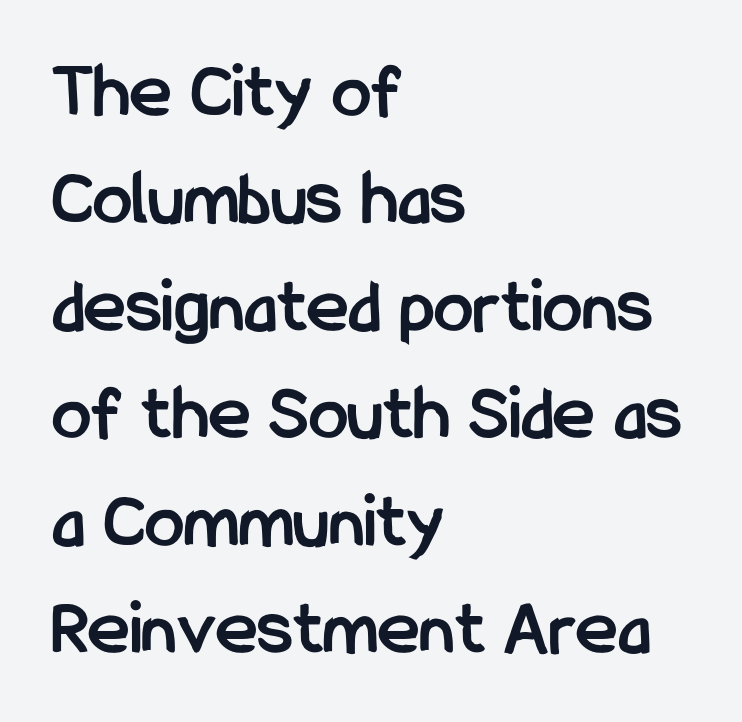
Q: Is the text bold? A: Yes.
Q: Is the text italic (slanted)? A: No, it is upright.
Q: Is the typeface a serif or a sans-serif typeface? A: Sans-serif.
Q: Is the text underlined? A: No.
Q: How is the paragraph aligned? A: Left-aligned.
Q: Is the spacing between letters normal or unusually wide? A: Normal.
Q: Is the spacing between lines tight, normal or loose? A: Normal.
Q: Width (condensed, normal, or wide)? A: Condensed.
Q: Stroke contrast? A: Low.
Q: x-height? A: Medium.
Q: Monospaced? A: No.
